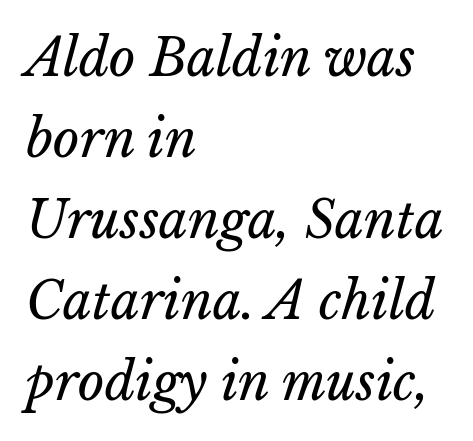
The image shows 51 px regular-weight type, italic (leaning right); set left-aligned, normal line spacing (1.59x), normal letter spacing, not underlined; low stroke contrast and a medium x-height.
